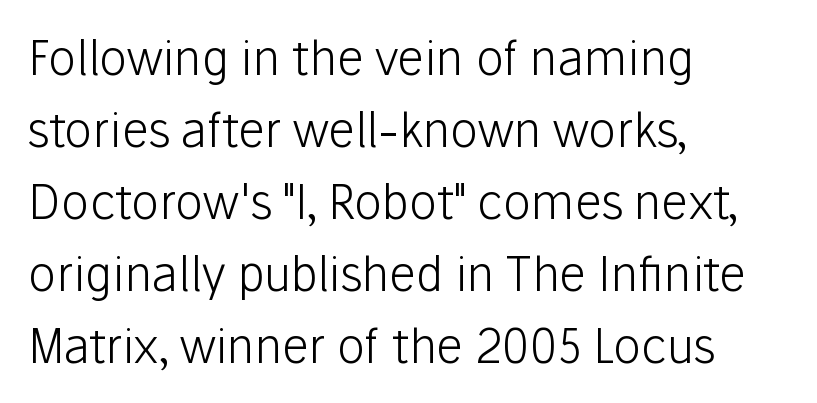
The face looks like a standard text weight, possibly lighter. The passage shown is typed in a proportional face where columns would drift. The space directly below the letters is spotless. Short and long lines alike share a common starting point at left. The space between consecutive lines is moderate.
